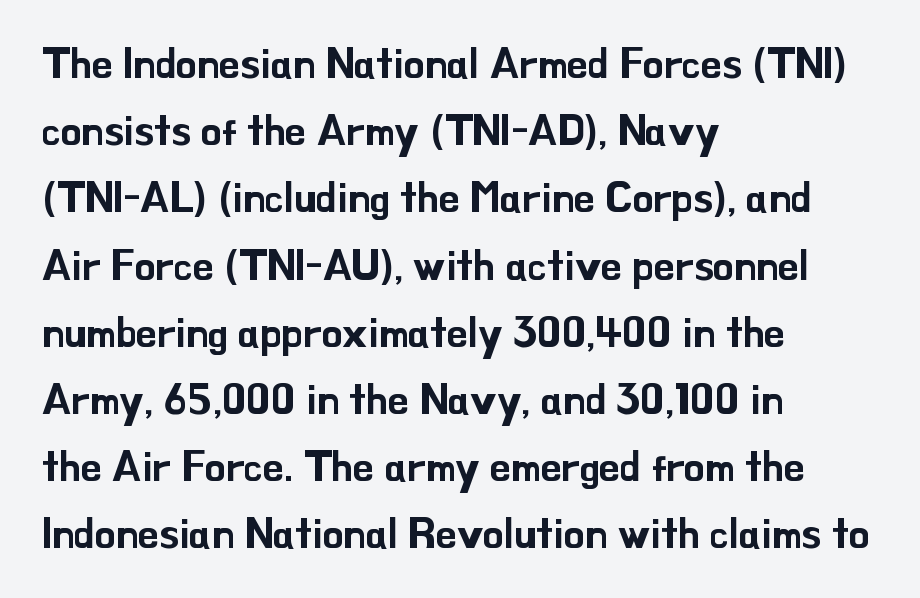
Q: Is the text italic (slanted)? A: No, it is upright.
Q: Is the typeface a serif or a sans-serif typeface? A: Sans-serif.
Q: Is the text underlined? A: No.
Q: How is the paragraph aligned? A: Left-aligned.
Q: Is the spacing between letters normal or unusually wide? A: Normal.
Q: Is the spacing between lines tight, normal or loose? A: Normal.
Q: Width (condensed, normal, or wide)? A: Normal.
Q: Stroke contrast? A: Low.
Q: x-height? A: Small.
Q: Monospaced? A: No.
